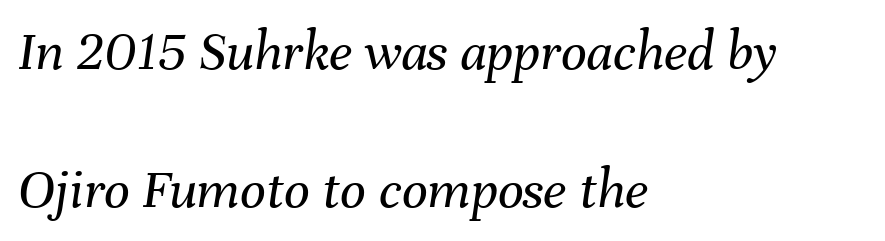
{"italic": "yes", "lean": "right", "slant_degrees": 8, "bold": "no", "weight": "regular", "width": "normal", "stroke_contrast": "medium", "x_height": "medium", "monospaced": "no", "underline": "no", "align": "left", "line_spacing": "loose", "line_spacing_ratio": 2.42, "letter_spacing": "normal", "letter_spacing_em": 0.0, "glyph_px": 57}
